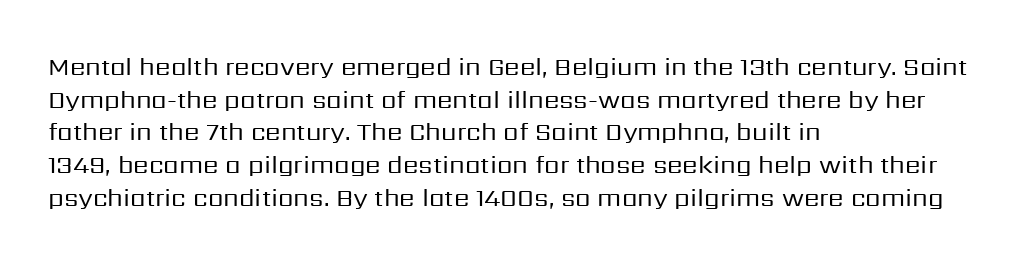
What's the leading like? Ordinary, nothing unusual. The passage shown has conventional tracking throughout. The typography opts for an upright posture over an oblique one. The passage is arranged the way most books set body copy — flush left.
